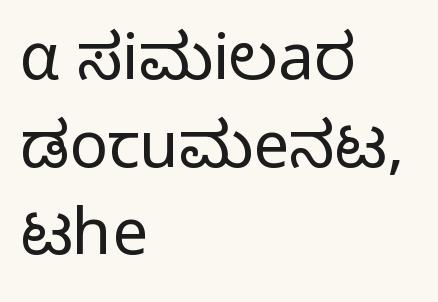
The image shows 64 px light sans-serif type, upright; set left-aligned, normal line spacing (1.37x), normal letter spacing, not underlined; low stroke contrast and a medium x-height.
